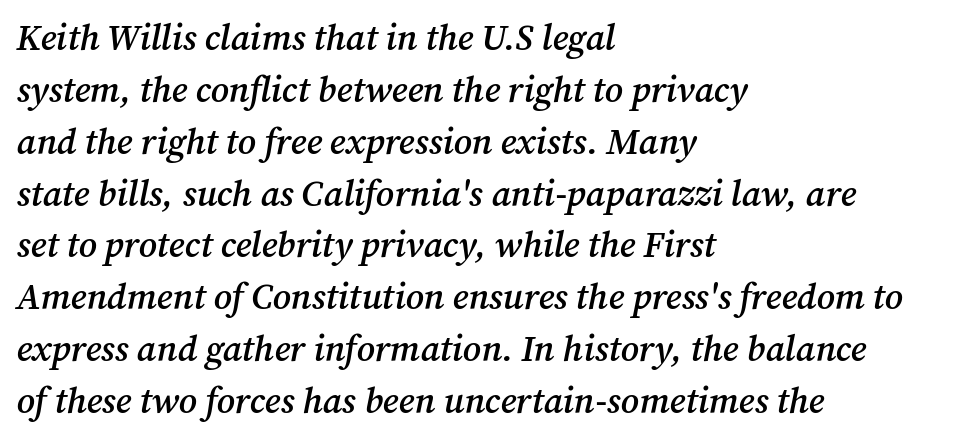
Q: Is the text bold? A: Semi-bold.
Q: Is the text italic (slanted)? A: Yes, it leans right by about 12 degrees.
Q: Is the typeface a serif or a sans-serif typeface? A: Serif.
Q: Is the text underlined? A: No.
Q: How is the paragraph aligned? A: Left-aligned.
Q: Is the spacing between letters normal or unusually wide? A: Normal.
Q: Is the spacing between lines tight, normal or loose? A: Normal.
Q: Width (condensed, normal, or wide)? A: Normal.
Q: Stroke contrast? A: Medium.
Q: x-height? A: Medium.
Q: Monospaced? A: No.
